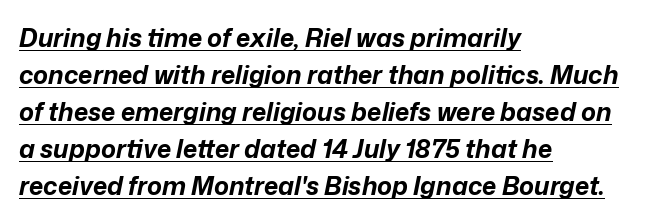
The image shows 25 px bold type, italic (leaning right); set left-aligned, normal line spacing (1.48x), normal letter spacing, underlined.
